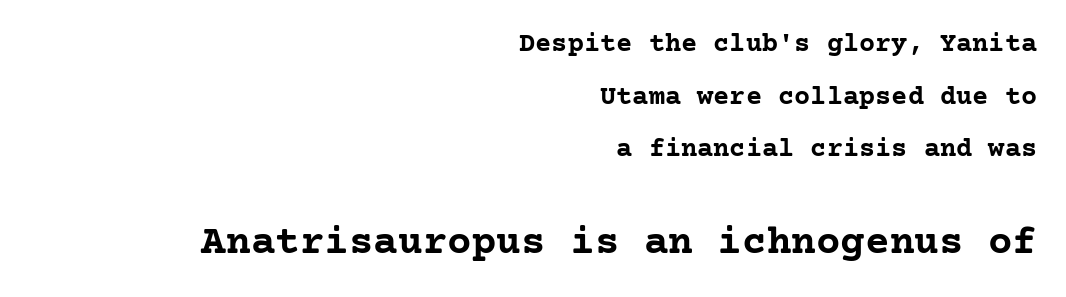
Q: Is the text bold? A: Yes.
Q: Is the text italic (slanted)? A: No, it is upright.
Q: Is the typeface a serif or a sans-serif typeface? A: Serif.
Q: Is the text underlined? A: No.
Q: How is the paragraph aligned? A: Right-aligned.
Q: Is the spacing between letters normal or unusually wide? A: Normal.
Q: Is the spacing between lines tight, normal or loose? A: Loose.
Q: Which block of text is set in a larger size, the first (top) or the second (bottom)? A: The second (bottom) one.
Q: Width (condensed, normal, or wide)? A: Normal.
Q: Stroke contrast? A: Low.
Q: x-height? A: Medium.
